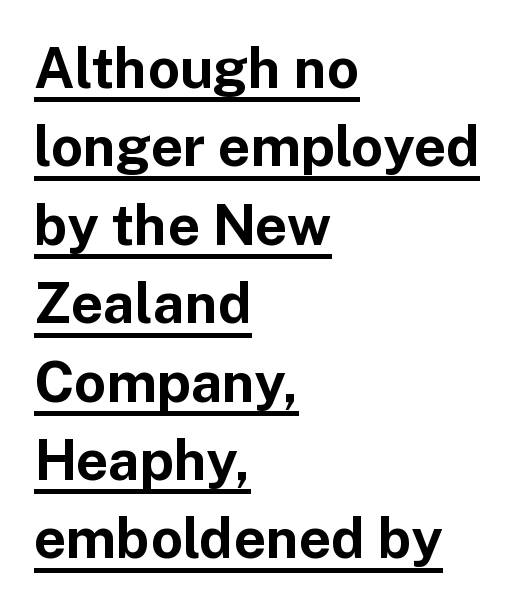
Italic: no, the glyphs are upright roman. Varying glyph widths throughout — classic text-font behaviour. Nope, no serifs anywhere on these letters. Regular leading. All the whitespace from short lines collects on the right. The glyphs have the mass of a bold cut.
